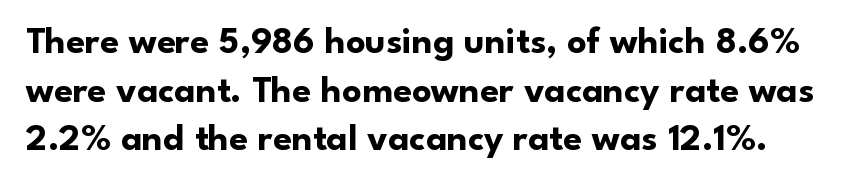
Beneath every word, the page is bare. In terms of leading, this rendering sits right in the middle. Caption: standard tracking, unaltered. These lines are rendered in a variable-pitch font. Heft: maximum for text — a bold.
